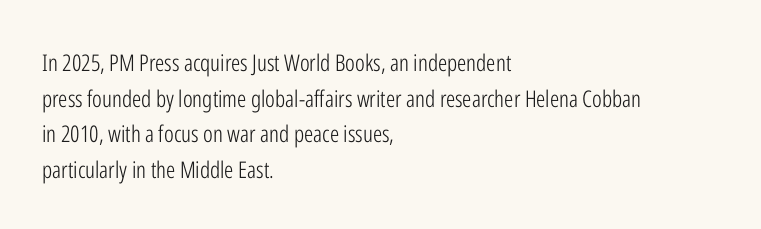
Q: Is the text bold? A: No.
Q: Is the text italic (slanted)? A: No, it is upright.
Q: Is the text underlined? A: No.
Q: How is the paragraph aligned? A: Left-aligned.
Q: Is the spacing between letters normal or unusually wide? A: Normal.
Q: Is the spacing between lines tight, normal or loose? A: Normal.
